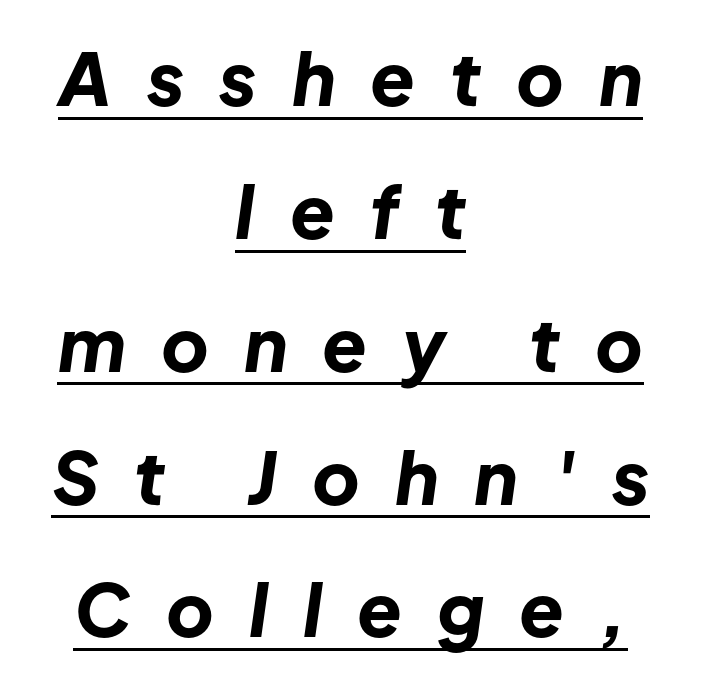
{"italic": "yes", "lean": "right", "slant_degrees": 8, "bold": "yes", "weight": "bold", "width": "normal", "stroke_contrast": "low", "x_height": "medium", "monospaced": "no", "underline": "yes", "align": "center", "line_spacing_ratio": 1.82, "letter_spacing": "wide", "letter_spacing_em": 0.48, "glyph_px": 73}
